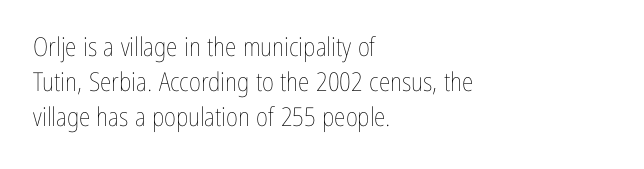
Q: Is the text bold? A: No.
Q: Is the text italic (slanted)? A: No, it is upright.
Q: Is the text underlined? A: No.
Q: How is the paragraph aligned? A: Left-aligned.
Q: Is the spacing between letters normal or unusually wide? A: Normal.
Q: Is the spacing between lines tight, normal or loose? A: Normal.
